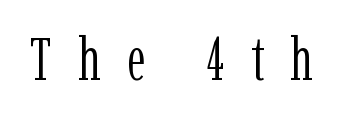
Q: Is the text bold? A: No.
Q: Is the text italic (slanted)? A: No, it is upright.
Q: Is the typeface a serif or a sans-serif typeface? A: Serif.
Q: Is the text underlined? A: No.
Q: Is the spacing between letters normal or unusually wide? A: Unusually wide.
Q: Width (condensed, normal, or wide)? A: Condensed.
Q: Stroke contrast? A: Low.
Q: x-height? A: Medium.
Q: Monospaced? A: No.
